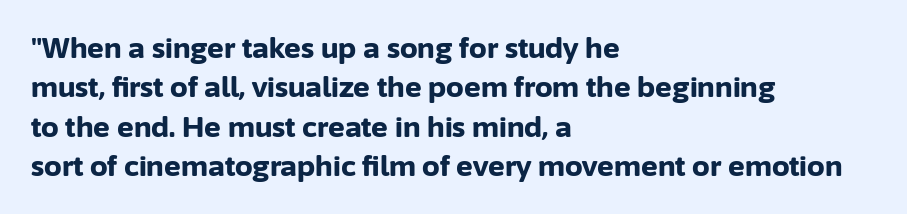
Typeset ragged right — the left edge is the straight one. Look at the stroke-to-counter ratio: heavy, a bold. A sans-serif font was chosen for this passage. Default kerning and tracking; the words read as compact shapes. Words float on clear page, feet unadorned.
